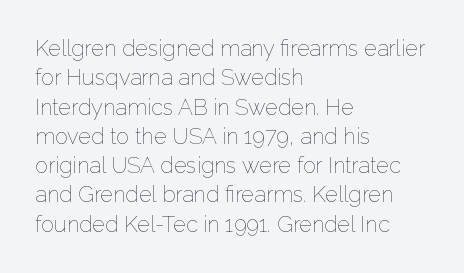
The image shows 22 px text type, upright; set left-aligned, normal line spacing (1.33x), normal letter spacing, not underlined.
